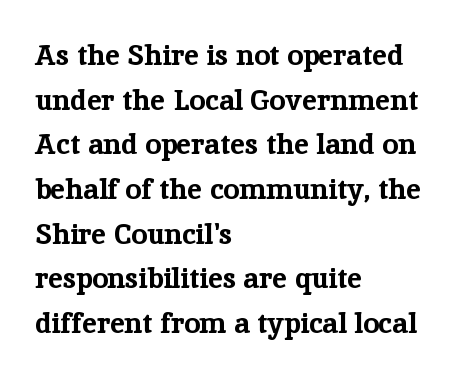
{"serif": "yes", "italic": "no", "bold": "yes", "weight": "bold", "width": "normal", "stroke_contrast": "low", "x_height": "medium", "monospaced": "no", "underline": "no", "align": "left", "line_spacing": "normal", "line_spacing_ratio": 1.54, "letter_spacing": "normal", "letter_spacing_em": 0.0, "glyph_px": 29}
